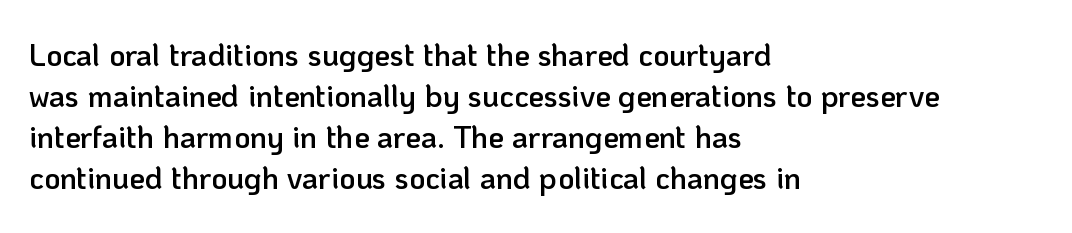
Q: Is the text bold? A: Semi-bold.
Q: Is the text italic (slanted)? A: No, it is upright.
Q: Is the typeface a serif or a sans-serif typeface? A: Sans-serif.
Q: Is the text underlined? A: No.
Q: How is the paragraph aligned? A: Left-aligned.
Q: Is the spacing between letters normal or unusually wide? A: Normal.
Q: Is the spacing between lines tight, normal or loose? A: Normal.
Q: Width (condensed, normal, or wide)? A: Normal.
Q: Stroke contrast? A: Low.
Q: x-height? A: Medium.
Q: Monospaced? A: No.
